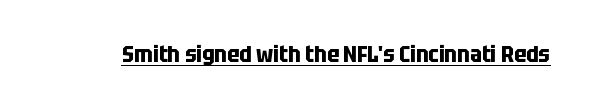
Q: Is the text bold? A: Yes.
Q: Is the text italic (slanted)? A: No, it is upright.
Q: Is the text underlined? A: Yes.
Q: Is the spacing between letters normal or unusually wide? A: Normal.
